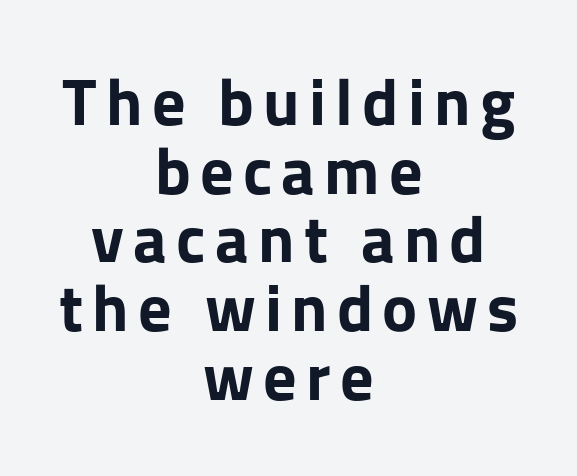
The image shows 66 px bold sans-serif type, upright; set centered, tight line spacing (1.04x), not underlined; low stroke contrast and a medium x-height.
